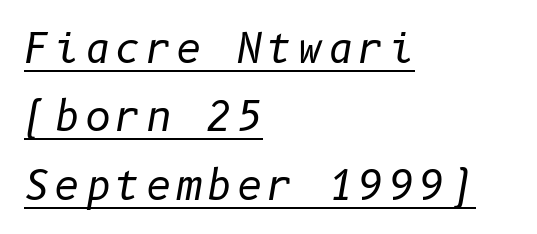
{"italic": "yes", "lean": "right", "slant_degrees": 10, "bold": "no", "weight": "regular", "width": "normal", "stroke_contrast": "low", "x_height": "medium", "underline": "yes", "align": "left", "line_spacing_ratio": 1.71, "glyph_px": 40}
